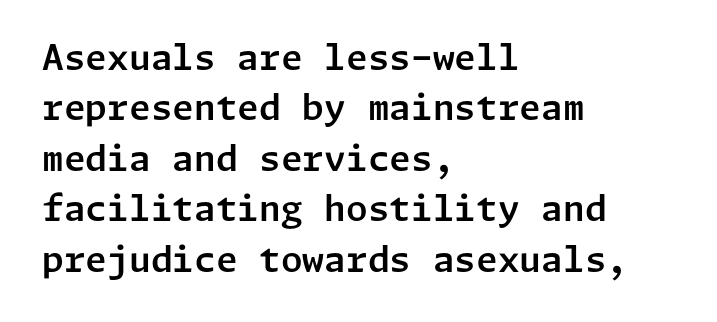
What stands out about the letter spacing? Nothing — it is the standard amount. Each letter's strokes conclude bluntly, with no projecting serifs. Left-aligned paragraph, ragged on the right. Descenders are the only things crossing below the line. The axis of the letterforms is exactly vertical. Students, observe: this is what conventionally led text looks like.
